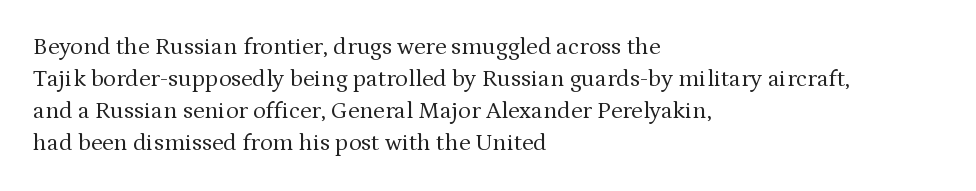
The strip under each line holds only bare page. You could call the tracking neutral — neither tight nor loose. Where is the straight margin? On the left. Upright lettering throughout. The weight tops out at a normal text grade.
